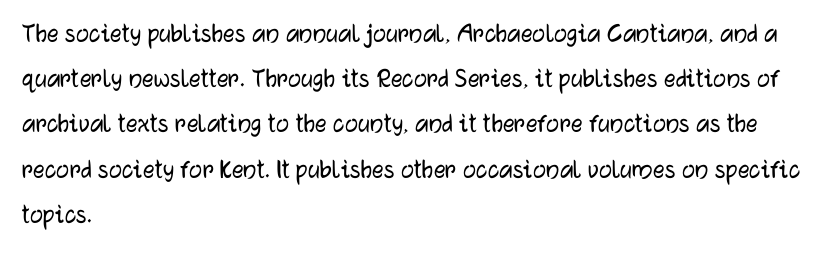
The image shows 29 px sans-serif type, upright; set left-aligned, normal line spacing (1.56x), normal letter spacing, not underlined; low stroke contrast and a medium x-height.
